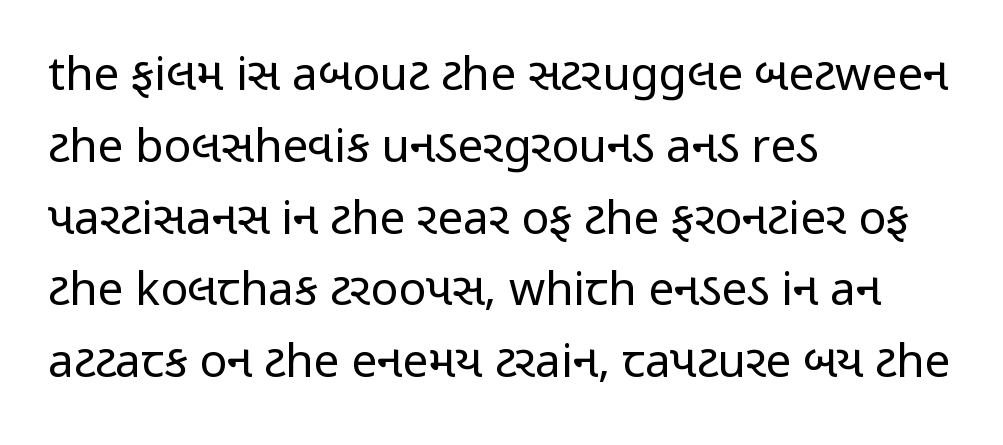
{"serif": "no", "italic": "no", "bold": "no", "weight": "regular", "width": "condensed", "stroke_contrast": "low", "x_height": "medium", "monospaced": "no", "underline": "no", "align": "left", "line_spacing": "normal", "line_spacing_ratio": 1.56, "letter_spacing": "normal", "letter_spacing_em": 0.0, "glyph_px": 46}
